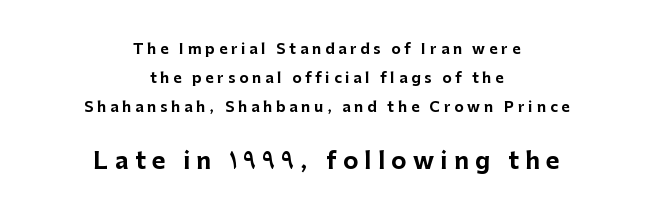
Bare-footed words on every line. Notice how the passage keeps no hard edge, just a central spine. Airy leading. Posture: straight, roman, zero tilt. Typographic density is high because the face is bold. Tracking value appears strongly positive — letters spread wide.
